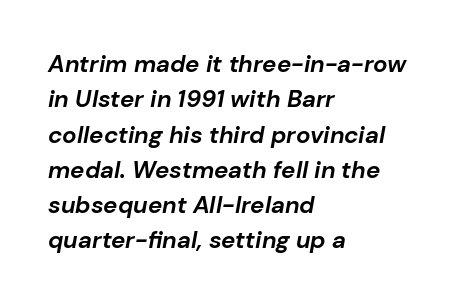
{"italic": "yes", "lean": "right", "slant_degrees": 10, "bold": "yes", "underline": "no", "align": "left", "line_spacing": "normal", "line_spacing_ratio": 1.47, "letter_spacing": "normal", "letter_spacing_em": 0.0, "glyph_px": 24}
